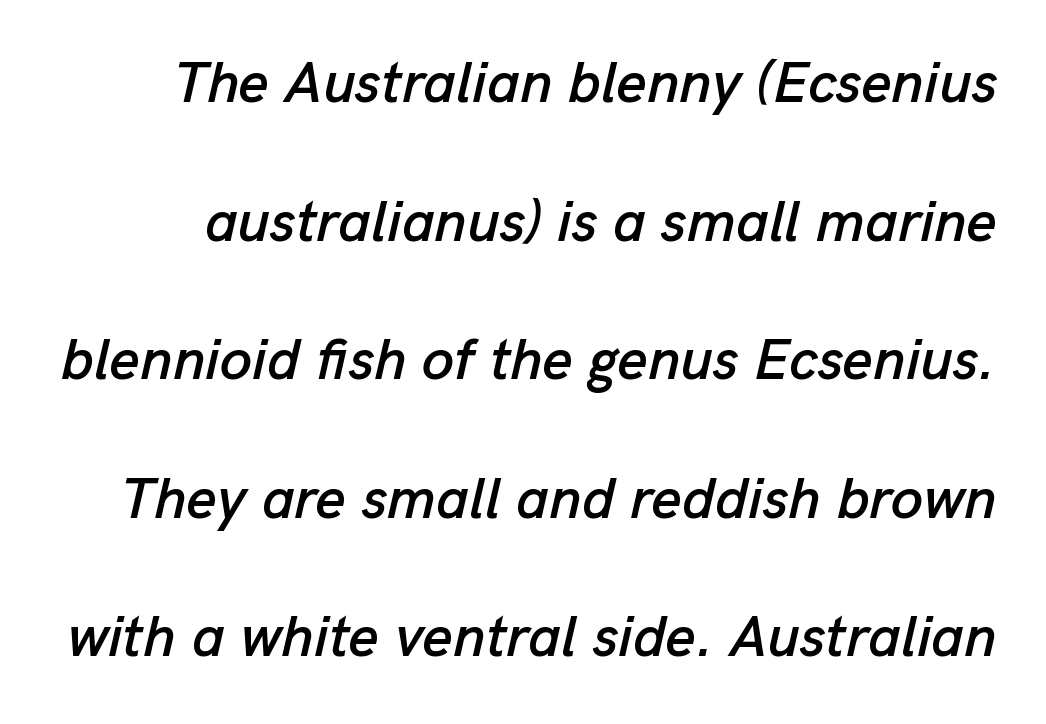
The letters advance in unequal steps, a hallmark of proportional type. Airy leading. The whole block is typeset with a tilt. The area under the type is left untouched. A typesetter would call this zero additional tracking.
